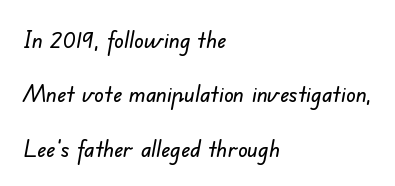
The image shows 24 px text type; set left-aligned, loose line spacing (2.27x), normal letter spacing, not underlined.
